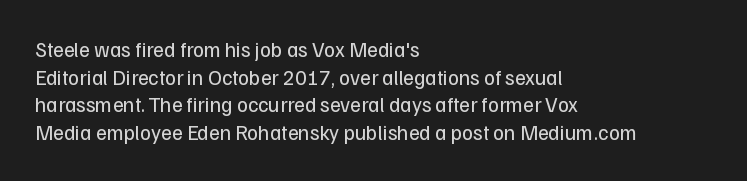
The image shows 21 px text type, upright; set left-aligned, normal line spacing (1.32x), normal letter spacing, not underlined.
